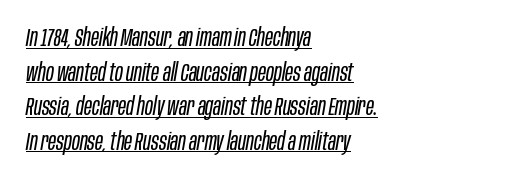
Q: Is the text bold? A: No.
Q: Is the text italic (slanted)? A: Yes, it leans right by about 10 degrees.
Q: Is the text underlined? A: Yes.
Q: How is the paragraph aligned? A: Left-aligned.
Q: Is the spacing between letters normal or unusually wide? A: Normal.
Q: Is the spacing between lines tight, normal or loose? A: Normal.
